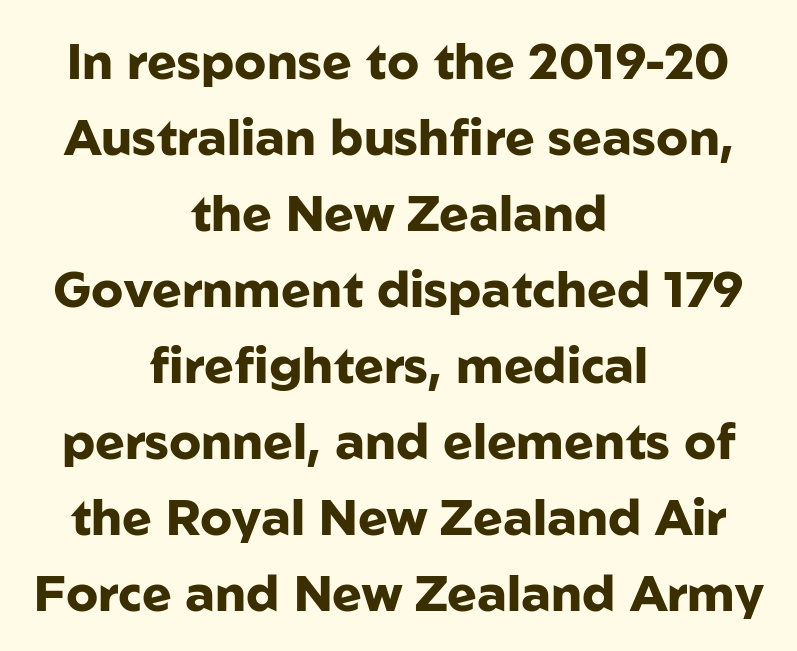
Q: Is the text bold? A: Yes.
Q: Is the text italic (slanted)? A: No, it is upright.
Q: Is the typeface a serif or a sans-serif typeface? A: Sans-serif.
Q: Is the text underlined? A: No.
Q: How is the paragraph aligned? A: Centered.
Q: Is the spacing between letters normal or unusually wide? A: Normal.
Q: Is the spacing between lines tight, normal or loose? A: Normal.
Q: Width (condensed, normal, or wide)? A: Normal.
Q: Stroke contrast? A: Low.
Q: x-height? A: Medium.
Q: Monospaced? A: No.
